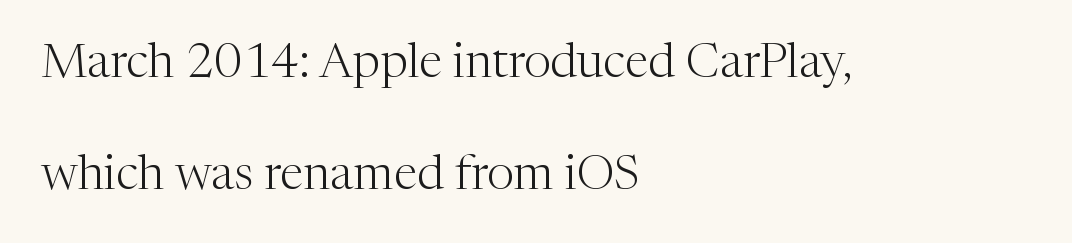
The image shows 48 px light serif type, upright; set left-aligned, loose line spacing (2.33x), normal letter spacing, not underlined; medium stroke contrast and a medium x-height.
